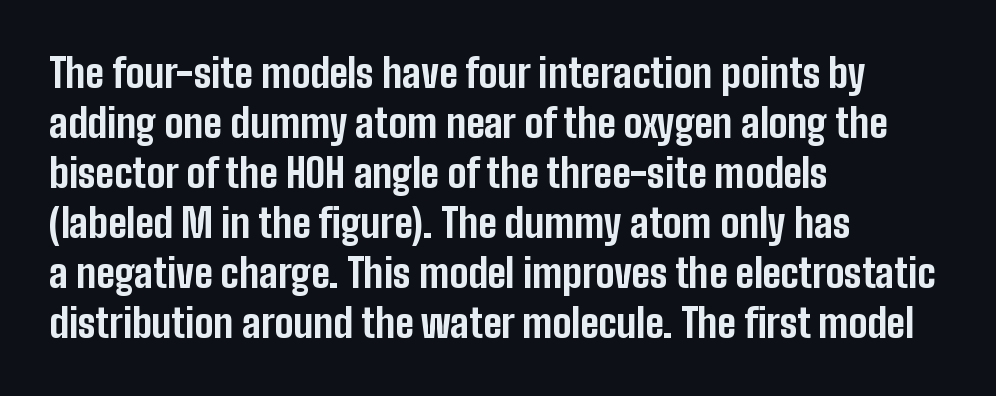
As a designer I'd log this as weight 700, bold. The horizontal fit of the characters is conventional and even. This sample keeps an unexceptional amount of space between lines. Type style note: lacks serifs. A roman cut, with each character standing at attention.
